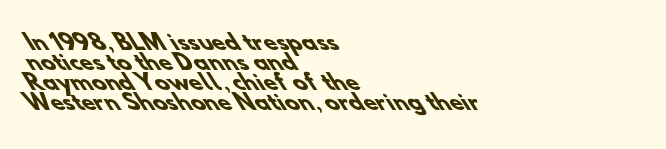
{"bold": "yes", "underline": "no", "align": "left", "line_spacing": "tight", "line_spacing_ratio": 0.95, "letter_spacing": "normal", "letter_spacing_em": 0.0, "glyph_px": 21}
